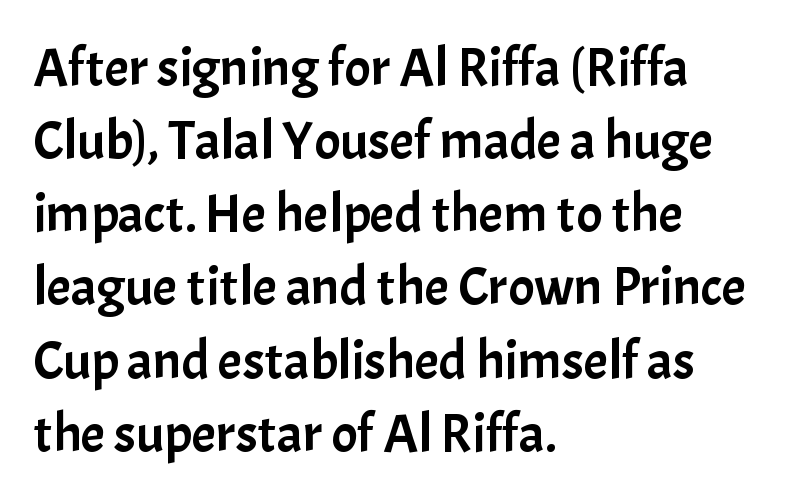
{"serif": "no", "italic": "no", "width": "normal", "stroke_contrast": "low", "x_height": "medium", "monospaced": "no", "underline": "no", "align": "left", "line_spacing": "normal", "line_spacing_ratio": 1.33, "letter_spacing": "normal", "letter_spacing_em": 0.0, "glyph_px": 55}
